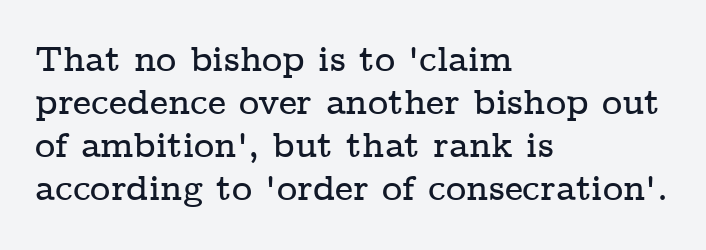
Q: Is the text italic (slanted)? A: No, it is upright.
Q: Is the typeface a serif or a sans-serif typeface? A: Serif.
Q: Is the text underlined? A: No.
Q: How is the paragraph aligned? A: Left-aligned.
Q: Is the spacing between letters normal or unusually wide? A: Normal.
Q: Width (condensed, normal, or wide)? A: Wide.
Q: Stroke contrast? A: Low.
Q: x-height? A: Medium.
Q: Monospaced? A: No.
